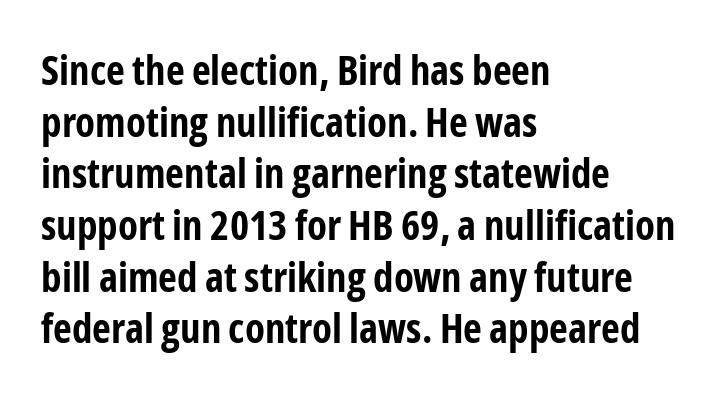
Q: Is the text bold? A: Yes.
Q: Is the text italic (slanted)? A: No, it is upright.
Q: Is the typeface a serif or a sans-serif typeface? A: Sans-serif.
Q: Is the text underlined? A: No.
Q: How is the paragraph aligned? A: Left-aligned.
Q: Is the spacing between letters normal or unusually wide? A: Normal.
Q: Is the spacing between lines tight, normal or loose? A: Normal.
Q: Width (condensed, normal, or wide)? A: Condensed.
Q: Stroke contrast? A: Low.
Q: x-height? A: Medium.
Q: Monospaced? A: No.
